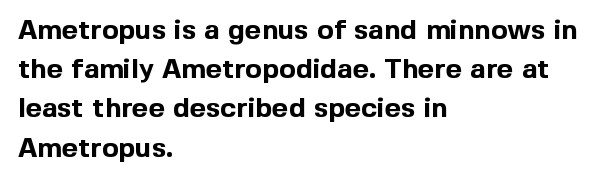
{"serif": "no", "italic": "no", "bold": "yes", "weight": "bold", "width": "normal", "x_height": "medium", "monospaced": "no", "underline": "no", "align": "left", "line_spacing": "normal", "line_spacing_ratio": 1.4, "letter_spacing": "normal", "letter_spacing_em": 0.0, "glyph_px": 28}
